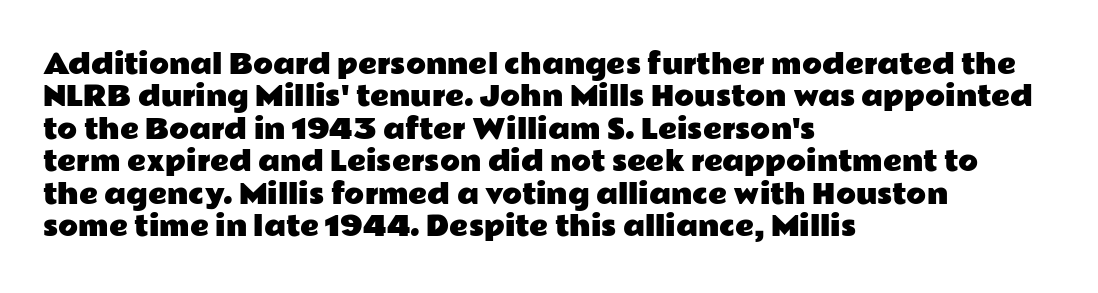
Q: Is the text italic (slanted)? A: No, it is upright.
Q: Is the text underlined? A: No.
Q: How is the paragraph aligned? A: Left-aligned.
Q: Is the spacing between letters normal or unusually wide? A: Normal.
Q: Is the spacing between lines tight, normal or loose? A: Normal.
